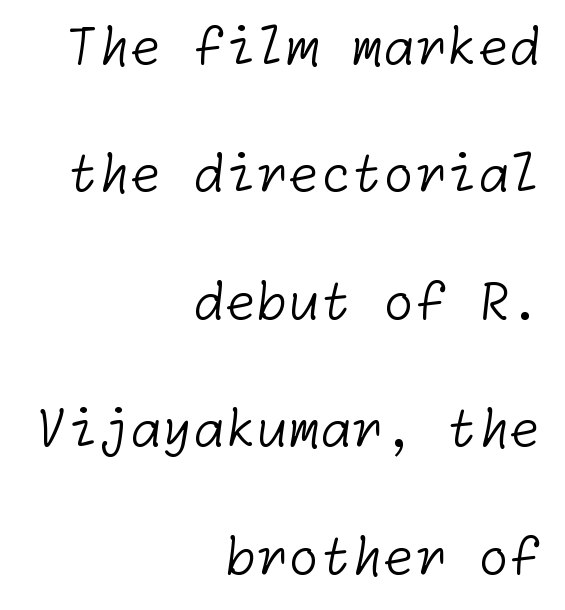
The image shows 51 px light sans-serif type; set right-aligned, loose line spacing (2.5x), normal letter spacing, not underlined; low stroke contrast and a medium x-height.
